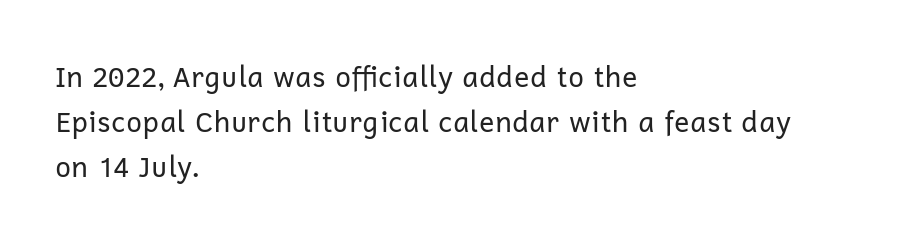
No letter is thick-stroked: the sample isn't bold. The lettering holds an erect, upright posture throughout. The glyphs are unaccompanied by any horizontal stroke below them. Spacing between characters is what you'd get straight out of the box. These lines are rendered in a variable-pitch font. The leading is moderate, giving the passage an even texture.
